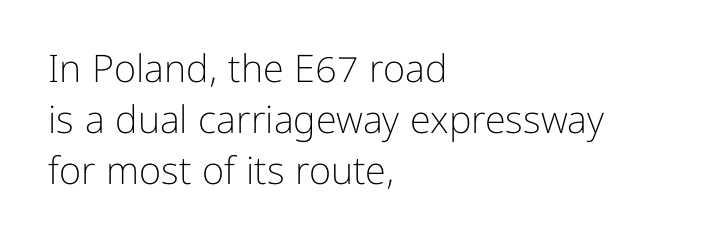
Q: Is the text bold? A: No.
Q: Is the text italic (slanted)? A: No, it is upright.
Q: Is the typeface a serif or a sans-serif typeface? A: Sans-serif.
Q: Is the text underlined? A: No.
Q: How is the paragraph aligned? A: Left-aligned.
Q: Is the spacing between letters normal or unusually wide? A: Normal.
Q: Is the spacing between lines tight, normal or loose? A: Normal.
Q: Width (condensed, normal, or wide)? A: Normal.
Q: Stroke contrast? A: Low.
Q: x-height? A: Medium.
Q: Monospaced? A: No.
